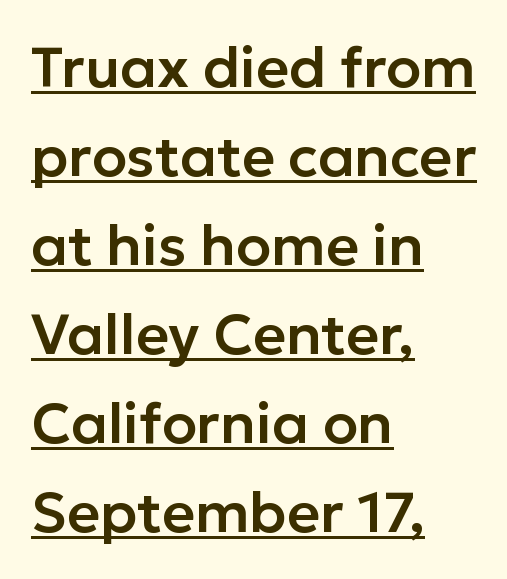
{"serif": "no", "italic": "no", "width": "normal", "stroke_contrast": "low", "x_height": "medium", "monospaced": "no", "underline": "yes", "align": "left", "line_spacing": "normal", "line_spacing_ratio": 1.56, "letter_spacing": "normal", "letter_spacing_em": 0.0, "glyph_px": 57}
